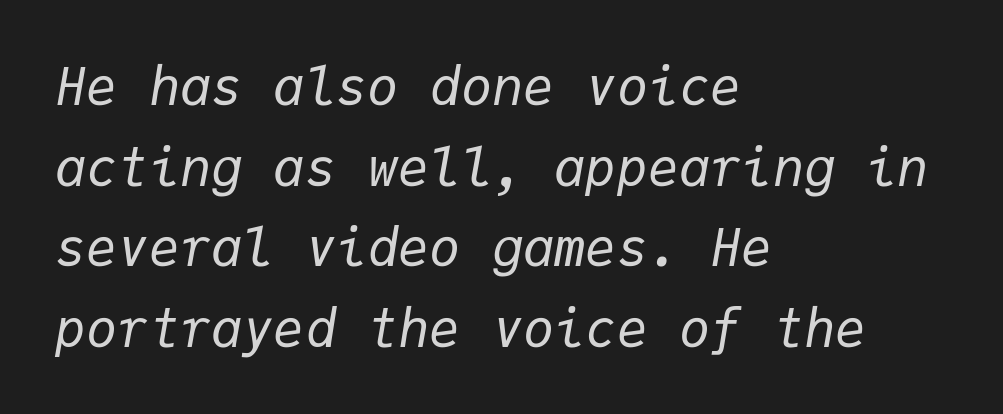
The image shows 52 px regular-weight type, italic (leaning right), monospaced; set left-aligned, normal line spacing (1.55x), normal letter spacing, not underlined; low stroke contrast and a medium x-height.
